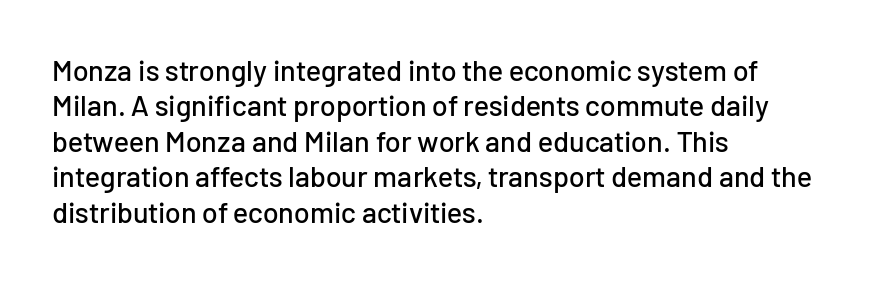
Horizontally, the lines are justified to the leading edge only. This sample uses plain, unmodified letter spacing. The text was rendered using a sans face with plain stroke endings. A typesetter would call this proportional, since set widths differ per character.
